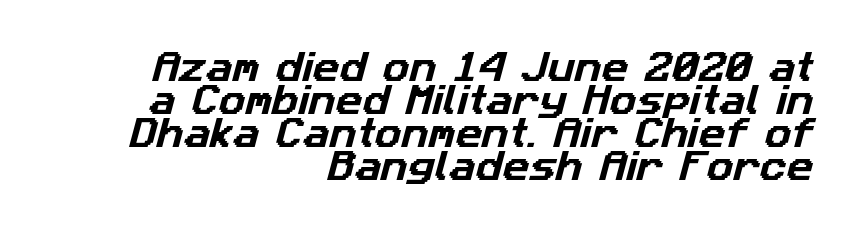
{"serif": "no", "width": "normal", "stroke_contrast": "low", "x_height": "medium", "monospaced": "no", "underline": "no", "align": "right", "line_spacing": "tight", "line_spacing_ratio": 1.0, "letter_spacing": "normal", "letter_spacing_em": 0.0, "glyph_px": 33}
